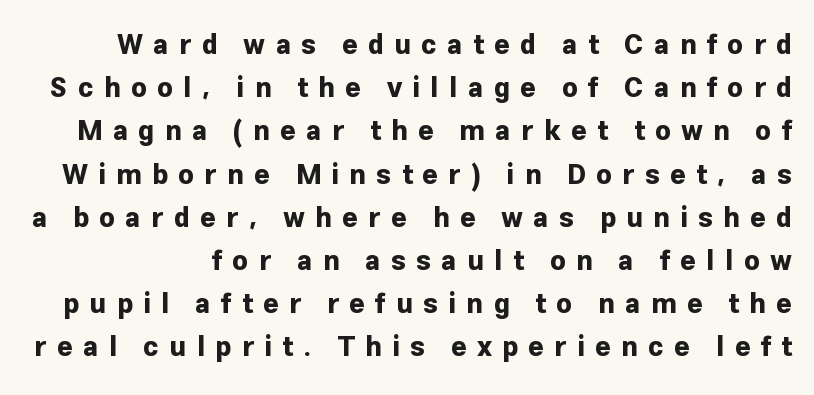
Q: Is the text bold? A: Yes.
Q: Is the text italic (slanted)? A: No, it is upright.
Q: Is the text underlined? A: No.
Q: Is the spacing between letters normal or unusually wide? A: Unusually wide.
Q: Is the spacing between lines tight, normal or loose? A: Normal.
